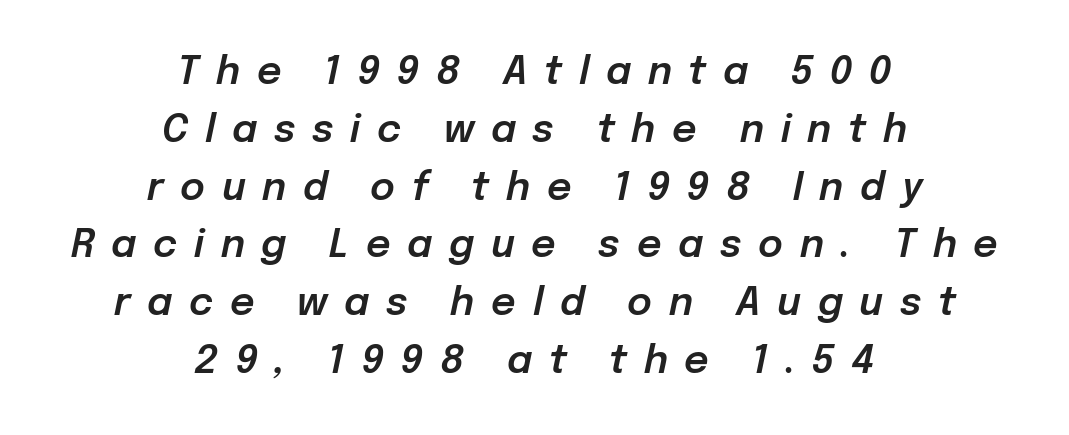
The image shows 38 px text type, italic (leaning right); set centered, normal line spacing (1.52x), unusually wide letter spacing (+0.44 em), not underlined; low stroke contrast and a medium x-height.
